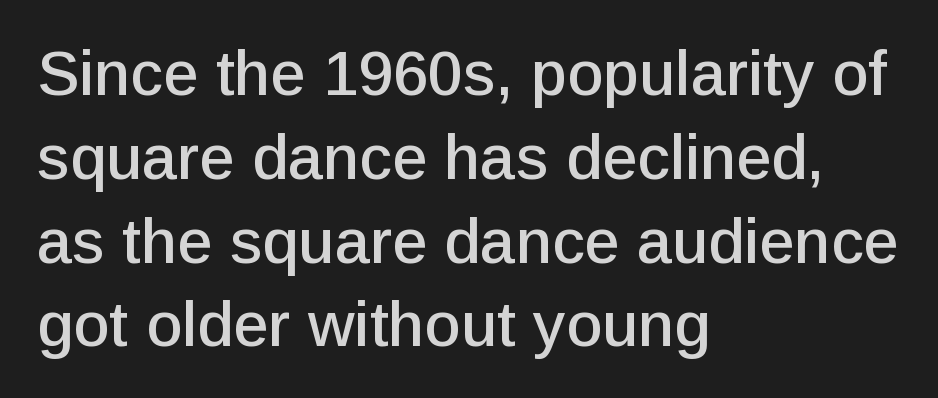
Q: Is the text italic (slanted)? A: No, it is upright.
Q: Is the typeface a serif or a sans-serif typeface? A: Sans-serif.
Q: Is the text underlined? A: No.
Q: How is the paragraph aligned? A: Left-aligned.
Q: Is the spacing between letters normal or unusually wide? A: Normal.
Q: Is the spacing between lines tight, normal or loose? A: Normal.
Q: Width (condensed, normal, or wide)? A: Normal.
Q: Stroke contrast? A: Low.
Q: x-height? A: Medium.
Q: Monospaced? A: No.
